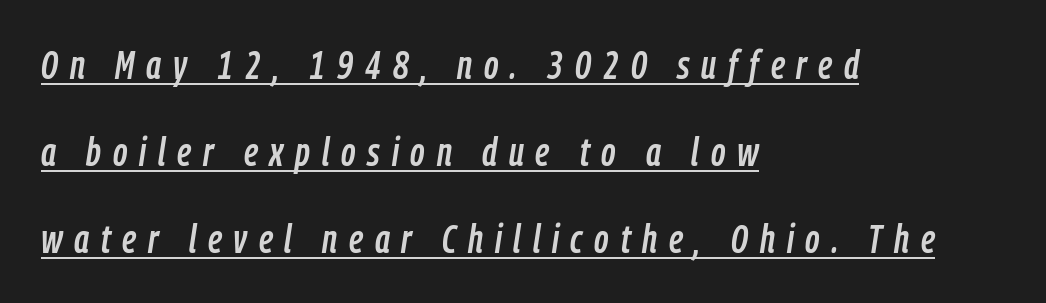
{"italic": "yes", "lean": "right", "slant_degrees": 9, "width": "condensed", "stroke_contrast": "low", "x_height": "medium", "monospaced": "no", "underline": "yes", "align": "left", "line_spacing": "loose", "line_spacing_ratio": 2.23, "letter_spacing": "wide", "letter_spacing_em": 0.3, "glyph_px": 39}
